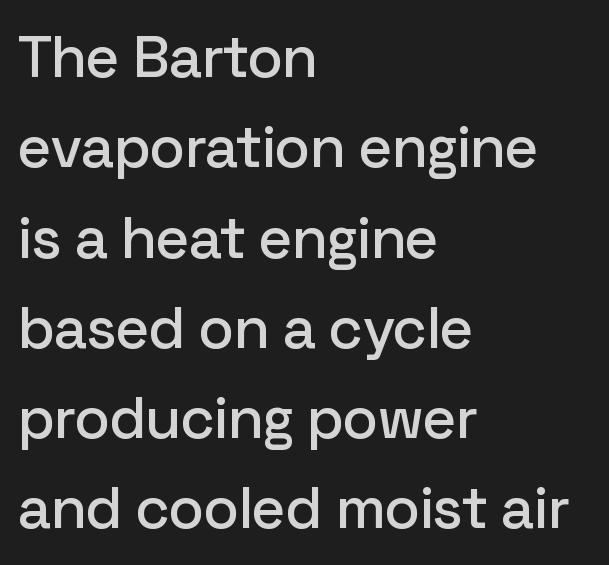
The image shows 59 px sans-serif type, upright; set left-aligned, normal line spacing (1.53x), normal letter spacing, not underlined; low stroke contrast and a medium x-height.
